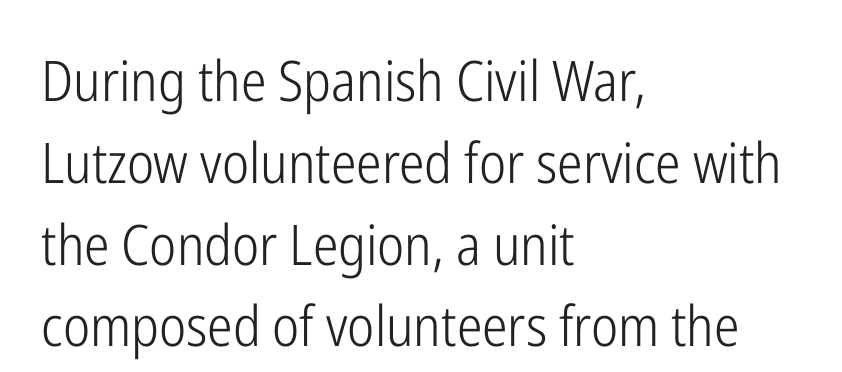
The zone under the glyphs is completely vacant. The face used here is proportionally spaced, like ordinary book or web type. The lines sit at an ordinary, default distance from one another. Serif or sans? Sans — the stroke terminals are bare. The lines in this sample share a left origin and differ only in where they stop. Posture: vertical.
